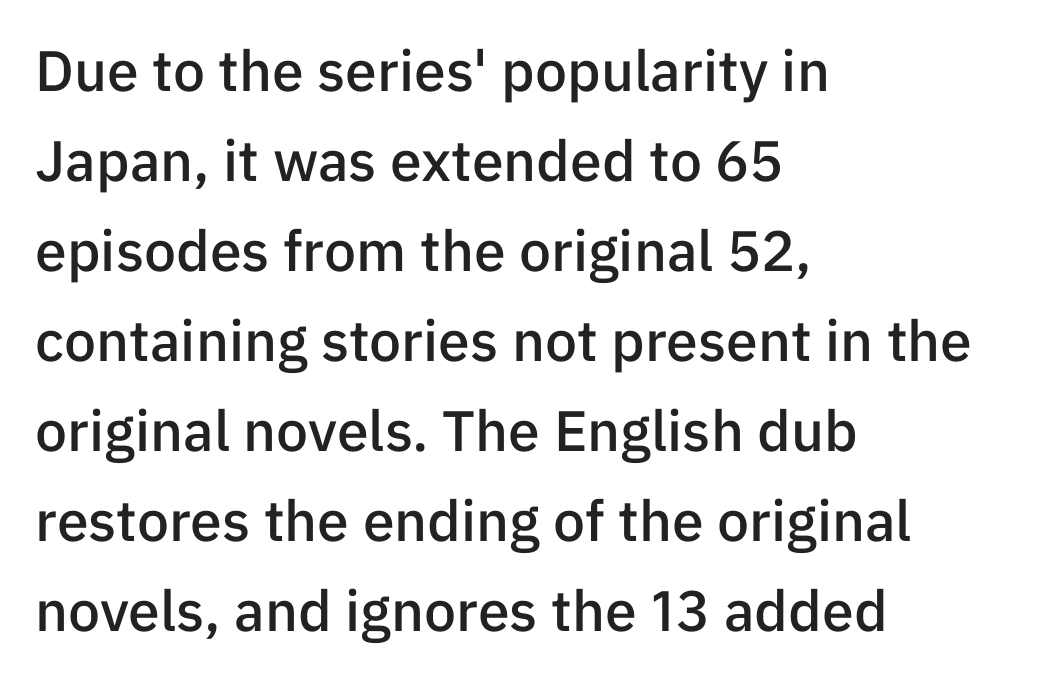
Q: Is the text bold? A: Semi-bold.
Q: Is the text italic (slanted)? A: No, it is upright.
Q: Is the typeface a serif or a sans-serif typeface? A: Sans-serif.
Q: Is the text underlined? A: No.
Q: How is the paragraph aligned? A: Left-aligned.
Q: Is the spacing between letters normal or unusually wide? A: Normal.
Q: Is the spacing between lines tight, normal or loose? A: Normal.
Q: Width (condensed, normal, or wide)? A: Normal.
Q: Stroke contrast? A: Low.
Q: x-height? A: Medium.
Q: Monospaced? A: No.
